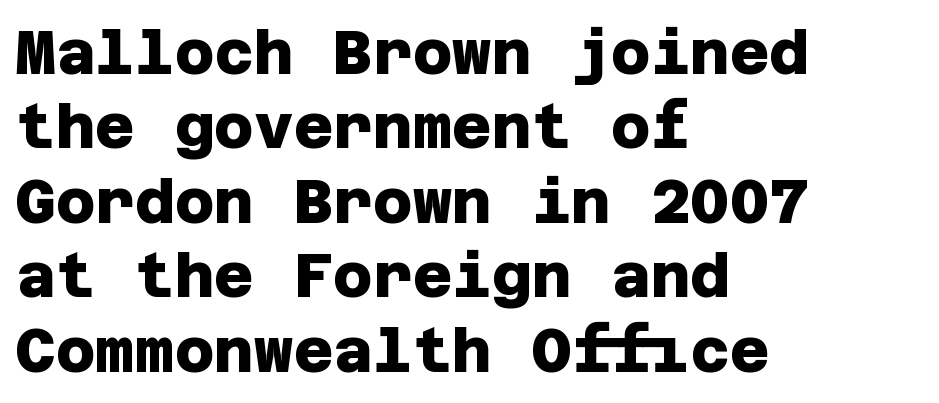
Q: Is the text bold? A: Yes.
Q: Is the typeface a serif or a sans-serif typeface? A: Sans-serif.
Q: Is the text underlined? A: No.
Q: How is the paragraph aligned? A: Left-aligned.
Q: Is the spacing between letters normal or unusually wide? A: Normal.
Q: Width (condensed, normal, or wide)? A: Normal.
Q: Stroke contrast? A: Low.
Q: x-height? A: Large.
